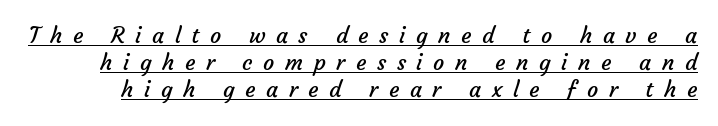
Q: Is the text bold? A: No.
Q: Is the text underlined? A: Yes.
Q: Is the spacing between letters normal or unusually wide? A: Unusually wide.
